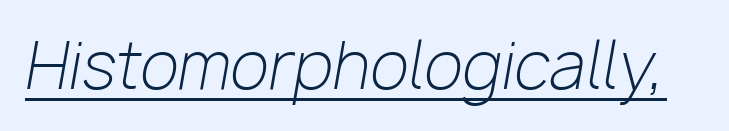
Students, observe the line beneath the letters — that is underlining. The passage shown has conventional tracking throughout. Spacing verdict: proportional, widths tailored to each character. Italic? Definitely — the glyphs are oblique. Stroke thickness stays within the range of a standard reading face or lighter.
